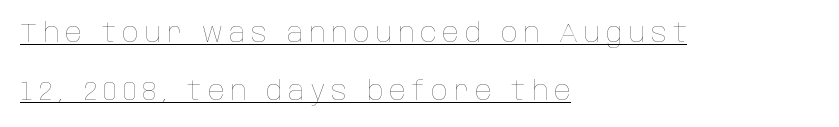
Left-aligned paragraph, ragged on the right. Does the leading feel generous? Absolutely, it's lavish. The cut favours lightness, reaching ordinary text weight at its darkest. Posture: upright roman. Decoration check: the copy is underlined.
